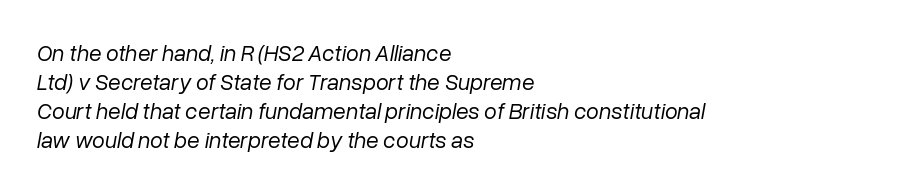
{"italic": "yes", "lean": "right", "slant_degrees": 10, "bold": "no", "underline": "no", "align": "left", "line_spacing": "normal", "line_spacing_ratio": 1.26, "letter_spacing": "normal", "letter_spacing_em": 0.0, "glyph_px": 23}
